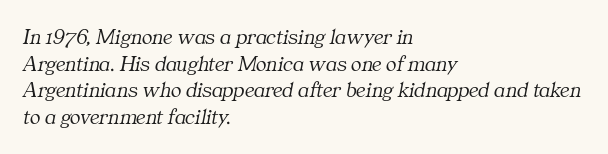
The type is set solid horizontally, with unmodified tracking. No chunkiness to these letters — they're not bold. Words float on clear page, feet unadorned. Italic? Definitely — the glyphs are oblique. Is the block centered? No — it sits flush against the left margin.
